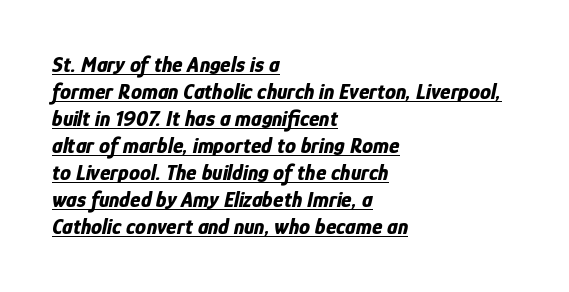
Thick stems and heavy bowls — unmistakably bold. Each line of the rendering has a horizontal stroke beneath the glyphs. A typesetter would call this zero additional tracking. The passage is arranged the way most books set body copy — flush left. Rendered with sloped, italic letterforms.
